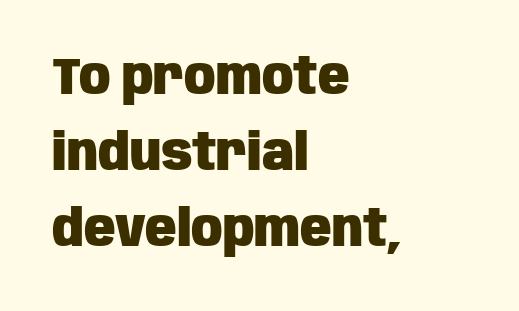
The image shows 52 px heavy, condensed sans-serif type, upright; set left-aligned, normal line spacing (1.46x), normal letter spacing, not underlined; low stroke contrast and a large x-height.
